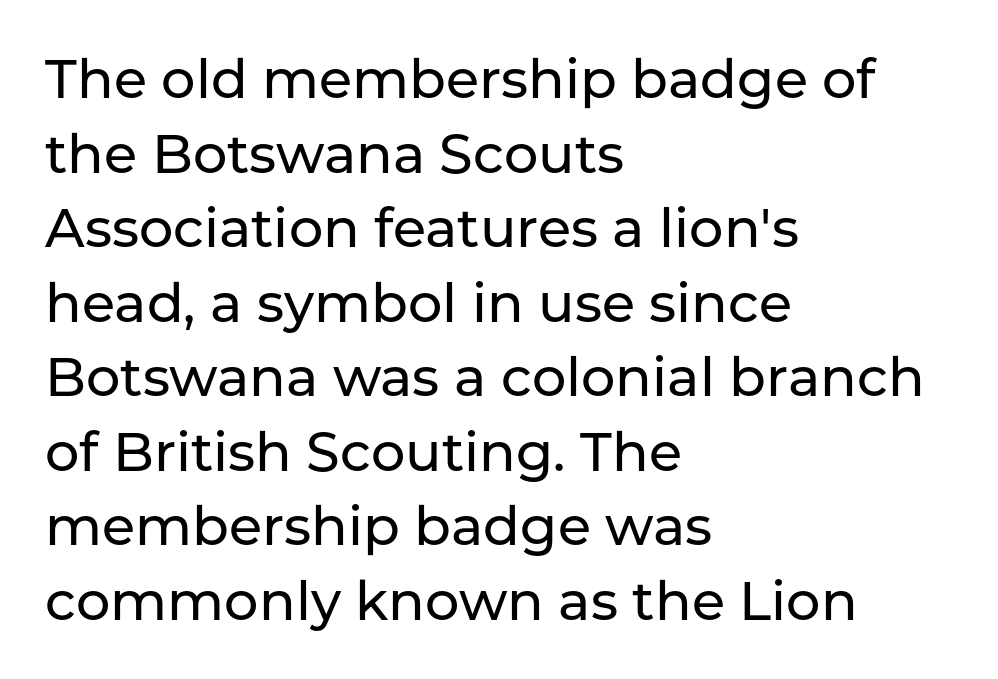
The image shows 54 px sans-serif type, upright; set left-aligned, normal line spacing (1.38x), normal letter spacing, not underlined; low stroke contrast and a medium x-height.
